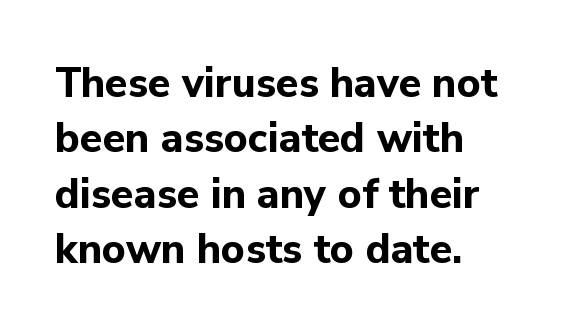
This is sans-serif lettering, the kind often seen on screens and signage. You could call the tracking neutral — neither tight nor loose. Compared with a centered layout, this one pins lines to the left instead. Glance below the letters and you will spot only blank space. Whoever set this chose a conventional vertical rhythm.
